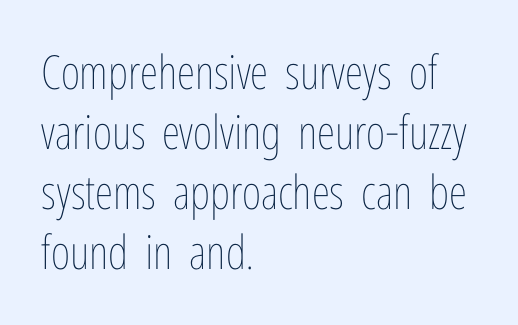
The font is comparable to plain body text, perhaps lighter. This sample is left-justified, so line endings fall wherever the words run out. Vertical strokes here are truly vertical. Any mark beneath the type? The region is blank.
